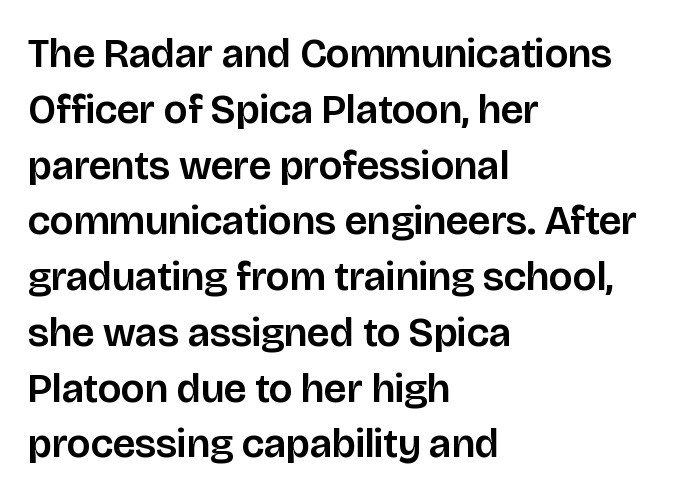
The image shows 41 px sans-serif type, upright; set left-aligned, normal line spacing (1.36x), normal letter spacing, not underlined; low stroke contrast and a large x-height.
